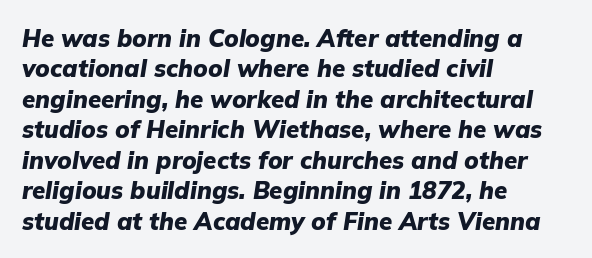
{"italic": "yes", "lean": "right", "slant_degrees": 9, "bold": "yes", "underline": "no", "align": "left", "line_spacing": "normal", "line_spacing_ratio": 1.27, "letter_spacing": "normal", "letter_spacing_em": 0.0, "glyph_px": 24}
